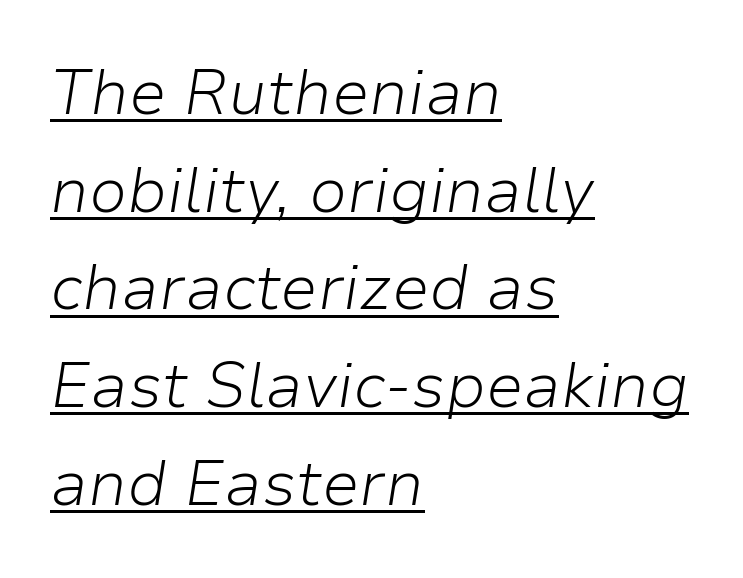
Q: Is the text bold? A: No.
Q: Is the text italic (slanted)? A: Yes, it leans right by about 9 degrees.
Q: Is the text underlined? A: Yes.
Q: How is the paragraph aligned? A: Left-aligned.
Q: Is the spacing between letters normal or unusually wide? A: Normal.
Q: Is the spacing between lines tight, normal or loose? A: Normal.
Q: Width (condensed, normal, or wide)? A: Normal.
Q: Stroke contrast? A: Low.
Q: x-height? A: Medium.
Q: Monospaced? A: No.
